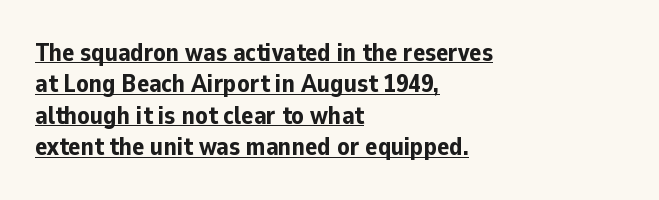
The image shows 25 px bold type, upright; set left-aligned, normal line spacing (1.26x), normal letter spacing, underlined.
